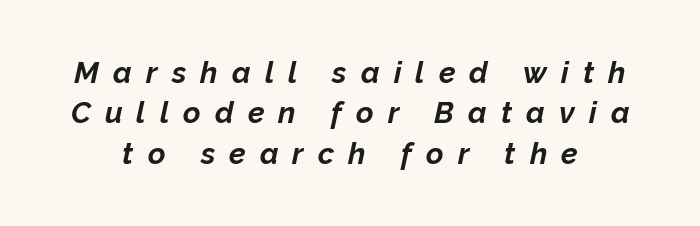
{"italic": "yes", "lean": "right", "slant_degrees": 12, "bold": "yes", "weight": "bold", "width": "normal", "stroke_contrast": "low", "x_height": "medium", "monospaced": "no", "underline": "no", "line_spacing": "normal", "line_spacing_ratio": 1.35, "letter_spacing": "wide", "letter_spacing_em": 0.47, "glyph_px": 30}
